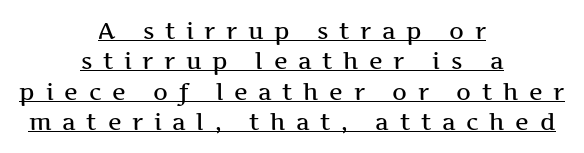
The glyphs are accompanied by a horizontal stroke just below them. The passage shown stacks its lines at a standard gap. The rendering inserts visible extra space after every character. When letters stand straight like this, we call the style roman or upright. The whitespace from short lines is split evenly between both sides.
